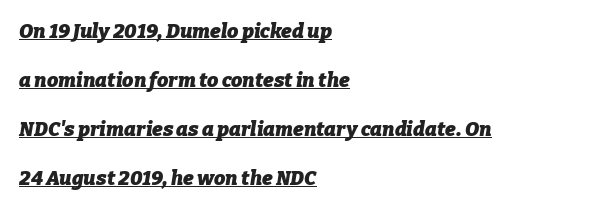
{"italic": "yes", "lean": "right", "slant_degrees": 9, "bold": "yes", "underline": "yes", "align": "left", "line_spacing": "loose", "line_spacing_ratio": 2.45, "letter_spacing": "normal", "letter_spacing_em": 0.0, "glyph_px": 20}
